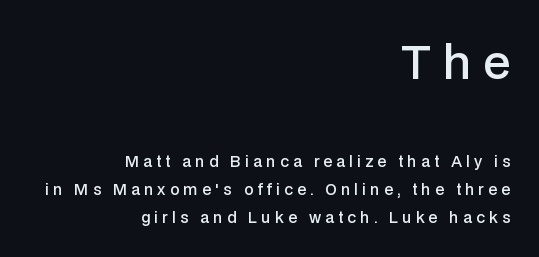
A clean baseline with only descenders dipping below it. The designer went with a sans here, leaving each stem footless. Slightly chunky letters — semibold, I'd say, not full bold. Every character sits straight up, as roman type does. Between these two stacked blocks, the higher one wins on size. A typesetter would call this proportional, since set widths differ per character.
